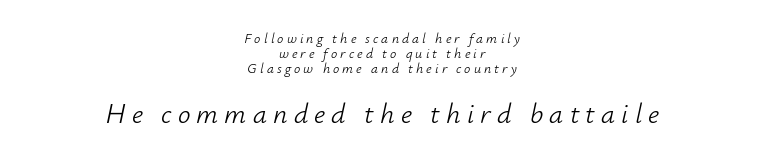
Q: Is the text bold? A: No.
Q: Is the text italic (slanted)? A: Yes, it leans right by about 12 degrees.
Q: Is the text underlined? A: No.
Q: How is the paragraph aligned? A: Centered.
Q: Is the spacing between letters normal or unusually wide? A: Unusually wide.
Q: Is the spacing between lines tight, normal or loose? A: Tight.
Q: Which block of text is set in a larger size, the first (top) or the second (bottom)? A: The second (bottom) one.
Q: Width (condensed, normal, or wide)? A: Normal.
Q: Stroke contrast? A: Low.
Q: x-height? A: Small.
Q: Monospaced? A: No.
